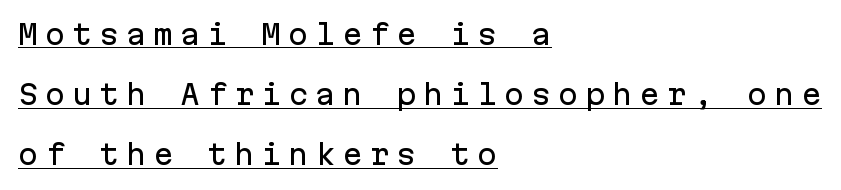
The image shows 27 px text type, upright; set left-aligned, loose line spacing (2.23x), unusually wide letter spacing (+0.25 em), underlined.
